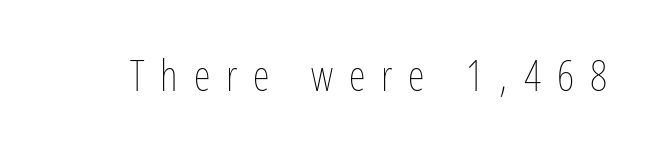
Characters remain perfectly vertical along every line. Spacing verdict: proportional, widths tailored to each character. Compared with a typical body face, this is equally light or lighter still. The passage shown has open, widely tracked lettering throughout. The strip under each line holds only bare page.
